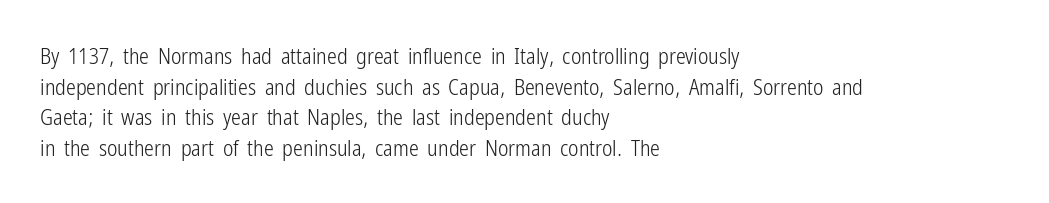
Q: Is the text bold? A: No.
Q: Is the text italic (slanted)? A: No, it is upright.
Q: Is the text underlined? A: No.
Q: How is the paragraph aligned? A: Left-aligned.
Q: Is the spacing between letters normal or unusually wide? A: Normal.
Q: Is the spacing between lines tight, normal or loose? A: Normal.
